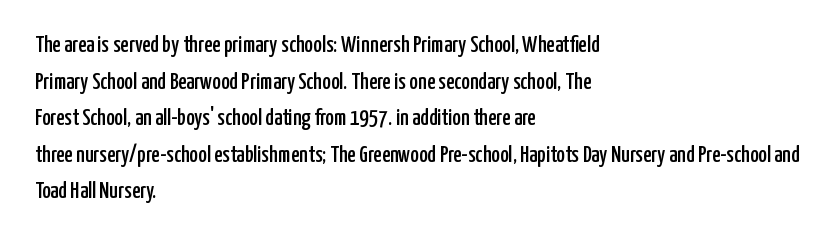
Rendered with straight, roman letterforms. Notice how the passage keeps a crisp vertical edge on the left only. A typesetter would call this leading conventional body-copy spacing. Is the letter spacing exaggerated? No — it looks like the ordinary default.
